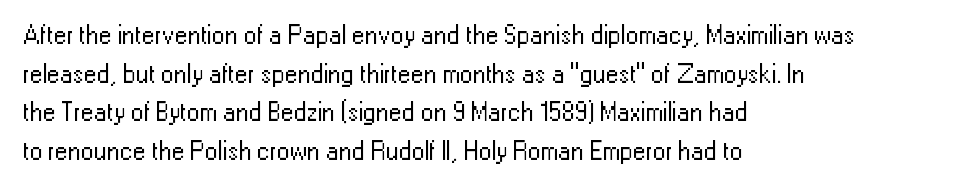
Posture: vertical. The weight tops out at a normal text grade. Words appear dense and cohesive because spacing is normal. If you drew a ruler down the left edge, every line would touch it. Line spacing here is normal. Underline: absent.
